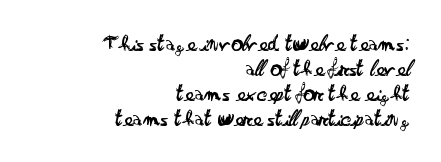
{"italic": "no", "bold": "no", "underline": "no", "align": "right", "line_spacing": "tight", "line_spacing_ratio": 1.08, "letter_spacing": "normal", "letter_spacing_em": 0.0, "glyph_px": 23}
